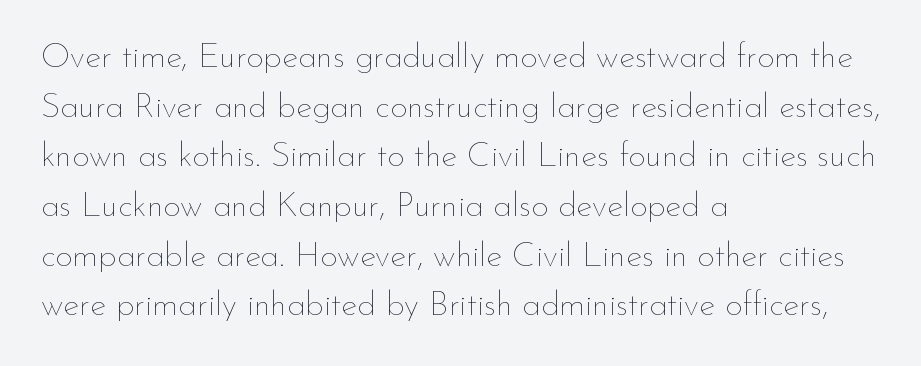
Q: Is the text bold? A: No.
Q: Is the text italic (slanted)? A: No, it is upright.
Q: Is the text underlined? A: No.
Q: How is the paragraph aligned? A: Left-aligned.
Q: Is the spacing between letters normal or unusually wide? A: Normal.
Q: Is the spacing between lines tight, normal or loose? A: Normal.
Q: Width (condensed, normal, or wide)? A: Normal.
Q: Stroke contrast? A: Low.
Q: x-height? A: Small.
Q: Monospaced? A: No.
